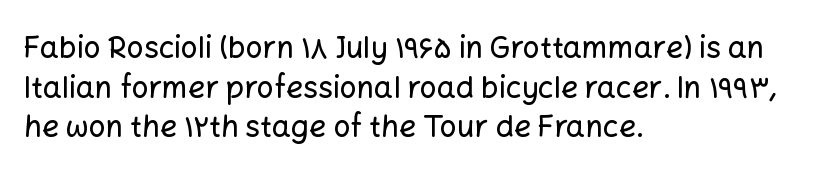
The face used here is proportionally spaced, like ordinary book or web type. A typesetter would mark this as roman, not italic. Grotesque or geometric, the face here clearly has no serifs. Inter-character spacing is left at the font's built-in metrics.
